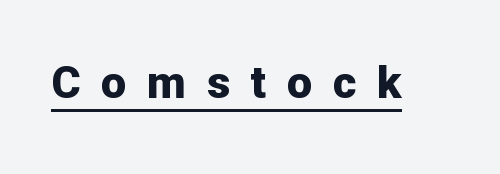
{"serif": "no", "italic": "no", "bold": "yes", "weight": "bold", "width": "normal", "stroke_contrast": "low", "x_height": "medium", "monospaced": "no", "underline": "yes", "letter_spacing": "wide", "letter_spacing_em": 0.46, "glyph_px": 45}
